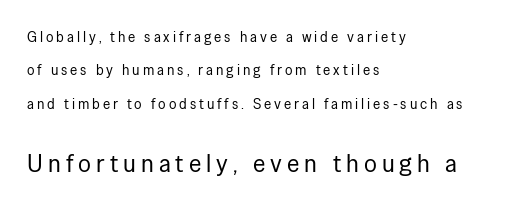
Q: Is the text bold? A: No.
Q: Is the text italic (slanted)? A: No, it is upright.
Q: Is the text underlined? A: No.
Q: How is the paragraph aligned? A: Left-aligned.
Q: Is the spacing between letters normal or unusually wide? A: Unusually wide.
Q: Is the spacing between lines tight, normal or loose? A: Loose.
Q: Which block of text is set in a larger size, the first (top) or the second (bottom)? A: The second (bottom) one.
